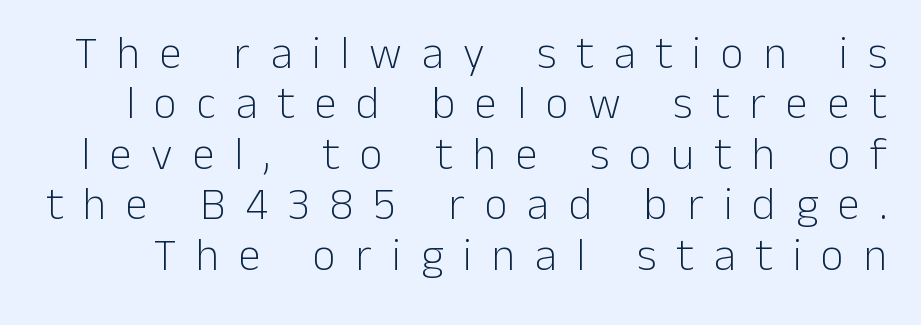
The image shows 45 px light sans-serif type, upright; set tight line spacing (1.12x), unusually wide letter spacing (+0.44 em), not underlined; low stroke contrast and a medium x-height.
